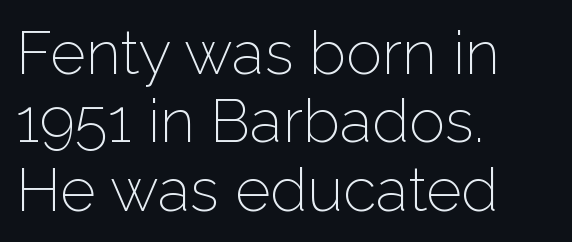
In terms of leading, this rendering errs on the cramped side. Compared with typical body copy, the letter spacing here is the same. The glyphs in this specimen are sans serif. Think of a printed novel: that variable character pitch is what you see here. The font's upright variant was chosen for this text. The font sits on the lighter half of the weight spectrum, regular included.
